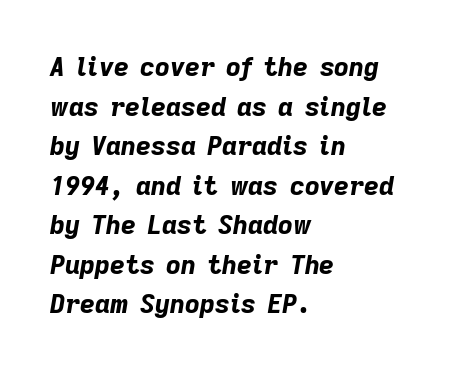
A bare baseline throughout the passage. Caption: multi-line text, flush left, ragged right. Rows of type keep a routine distance in the vertical direction. The font's italic variant was chosen for this text. Stroke thickness is high; the sample reads as a true bold.
